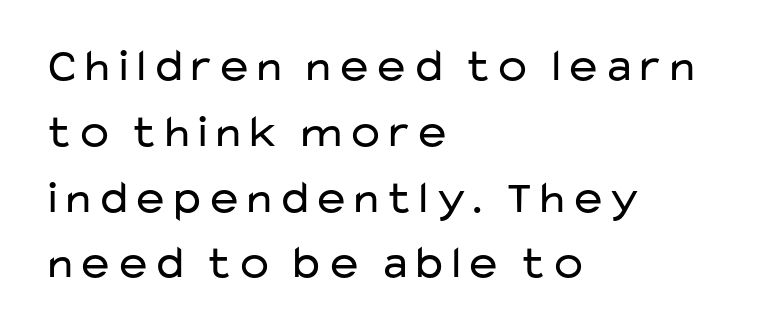
{"serif": "no", "italic": "no", "bold": "no", "weight": "regular", "width": "wide", "stroke_contrast": "low", "x_height": "medium", "monospaced": "no", "underline": "no", "align": "left", "line_spacing": "normal", "line_spacing_ratio": 1.43, "letter_spacing": "normal", "letter_spacing_em": 0.0, "glyph_px": 46}
